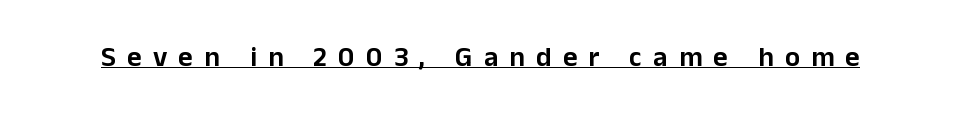
{"serif": "no", "italic": "no", "width": "normal", "stroke_contrast": "low", "x_height": "medium", "monospaced": "no", "underline": "yes", "letter_spacing": "wide", "letter_spacing_em": 0.4, "glyph_px": 28}
